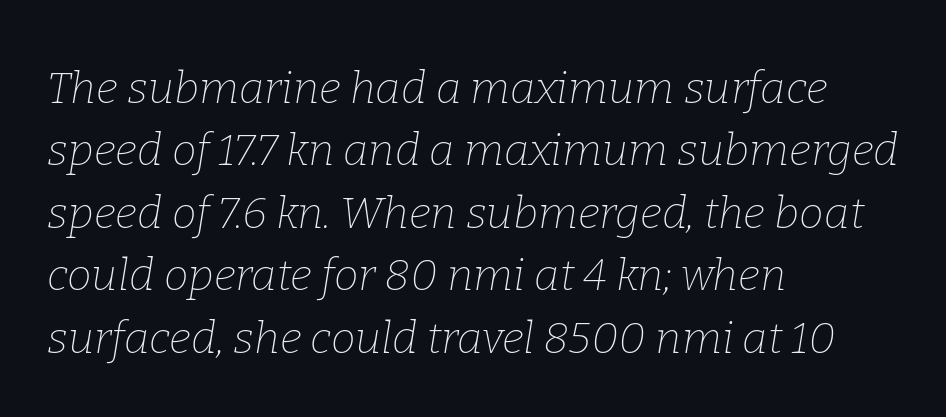
Q: Is the text bold? A: No.
Q: Is the text italic (slanted)? A: Yes, it leans right by about 9 degrees.
Q: Is the typeface a serif or a sans-serif typeface? A: Serif.
Q: Is the text underlined? A: No.
Q: How is the paragraph aligned? A: Left-aligned.
Q: Is the spacing between letters normal or unusually wide? A: Normal.
Q: Is the spacing between lines tight, normal or loose? A: Normal.
Q: Width (condensed, normal, or wide)? A: Normal.
Q: Stroke contrast? A: Low.
Q: x-height? A: Medium.
Q: Monospaced? A: No.
